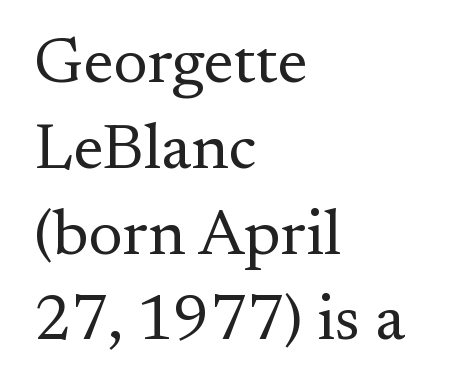
Unlike italic type, these characters show no tilt at all. The leading is moderate, giving the passage an even texture. A light-to-regular cut is what we see here. Think of a printed novel: that variable character pitch is what you see here.
